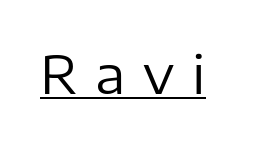
{"serif": "no", "italic": "no", "bold": "no", "weight": "regular", "width": "normal", "stroke_contrast": "low", "x_height": "medium", "monospaced": "no", "underline": "yes", "letter_spacing": "wide", "letter_spacing_em": 0.34, "glyph_px": 52}
